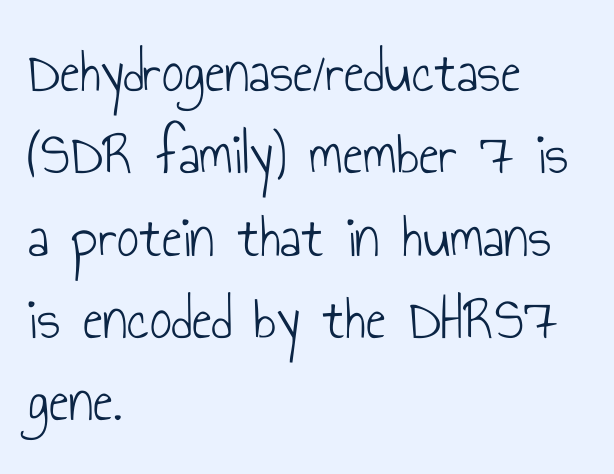
The weight would be labelled regular, book, light, or lighter still. A student would call this left alignment; a typographer would say flush left, rag right. This rendering leaves character spacing at its baseline value. Letters rest on an invisible, unmarked baseline. Looks like regular typesetting: each glyph gets only the width it needs.
